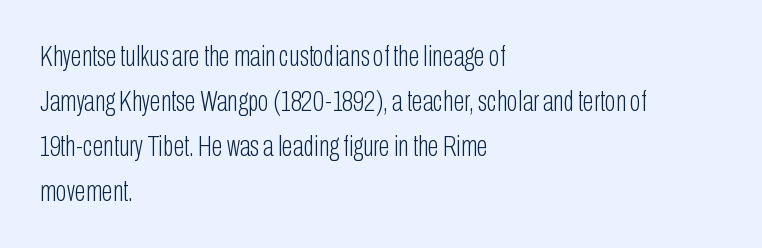
{"serif": "no", "italic": "no", "bold": "no", "weight": "light", "width": "condensed", "stroke_contrast": "low", "x_height": "medium", "monospaced": "no", "underline": "no", "align": "left", "line_spacing": "normal", "line_spacing_ratio": 1.55, "letter_spacing": "normal", "letter_spacing_em": 0.0, "glyph_px": 29}
